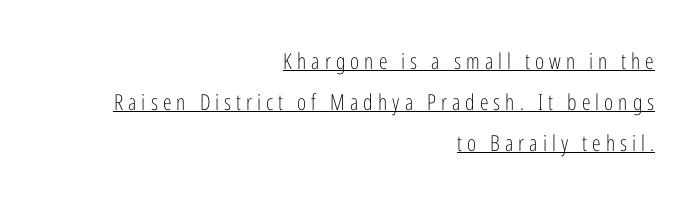
Q: Is the text bold? A: No.
Q: Is the text italic (slanted)? A: No, it is upright.
Q: Is the text underlined? A: Yes.
Q: How is the paragraph aligned? A: Right-aligned.
Q: Is the spacing between letters normal or unusually wide? A: Unusually wide.
